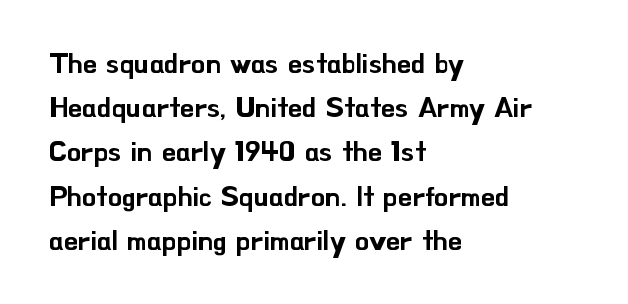
Q: Is the text italic (slanted)? A: No, it is upright.
Q: Is the typeface a serif or a sans-serif typeface? A: Sans-serif.
Q: Is the text underlined? A: No.
Q: How is the paragraph aligned? A: Left-aligned.
Q: Is the spacing between letters normal or unusually wide? A: Normal.
Q: Is the spacing between lines tight, normal or loose? A: Normal.
Q: Width (condensed, normal, or wide)? A: Normal.
Q: Stroke contrast? A: Low.
Q: x-height? A: Small.
Q: Monospaced? A: No.
